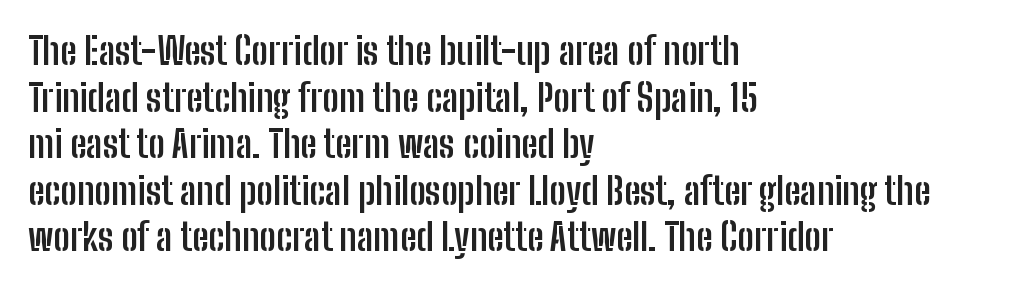
The image shows 37 px semibold, condensed sans-serif type, upright; set left-aligned, normal line spacing (1.26x), normal letter spacing, not underlined; low stroke contrast and a medium x-height.
